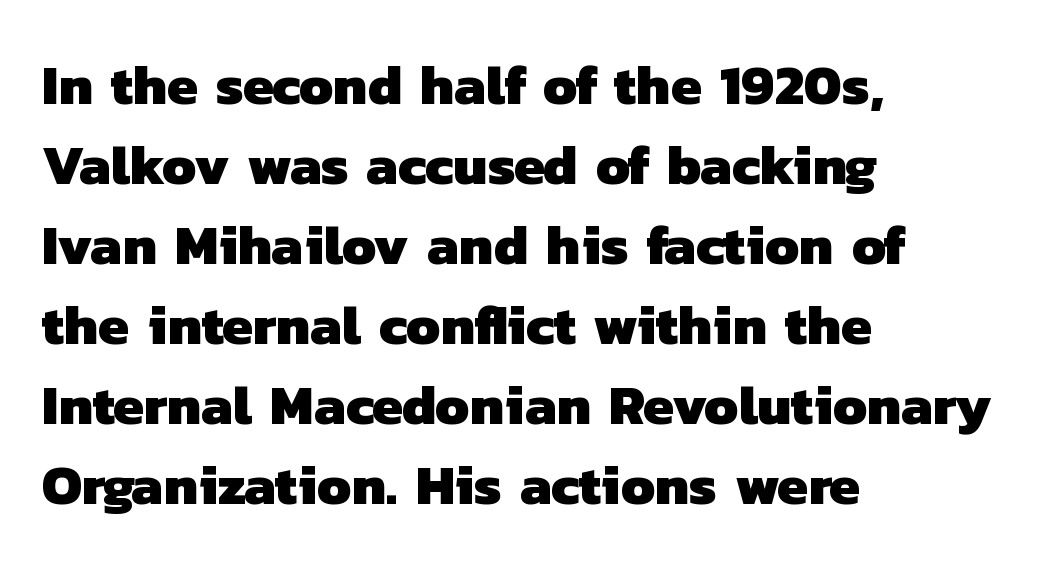
{"serif": "no", "bold": "yes", "weight": "heavy", "width": "normal", "stroke_contrast": "low", "x_height": "medium", "monospaced": "no", "underline": "no", "align": "left", "line_spacing": "normal", "line_spacing_ratio": 1.43, "letter_spacing": "normal", "letter_spacing_em": 0.0, "glyph_px": 56}
